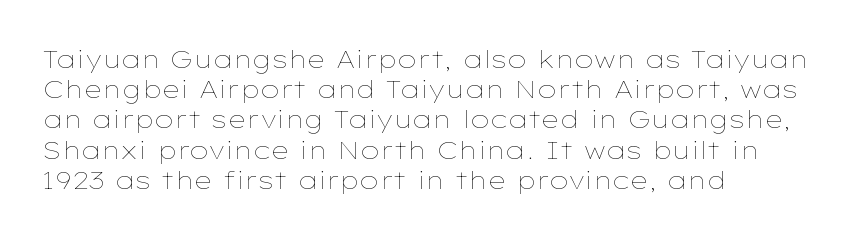
The image shows 25 px text type, upright; set left-aligned, line spacing 1.21x, normal letter spacing, not underlined.
